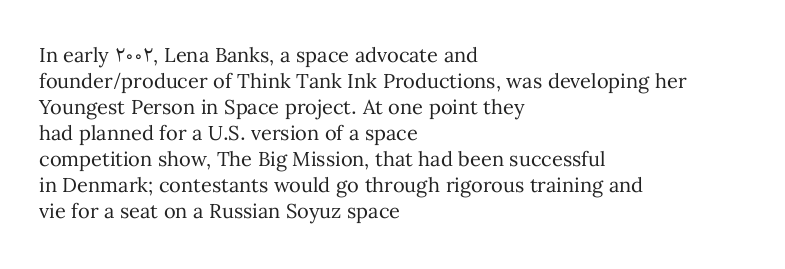
The image shows 20 px text type, upright; set left-aligned, normal line spacing (1.3x), normal letter spacing, not underlined.
